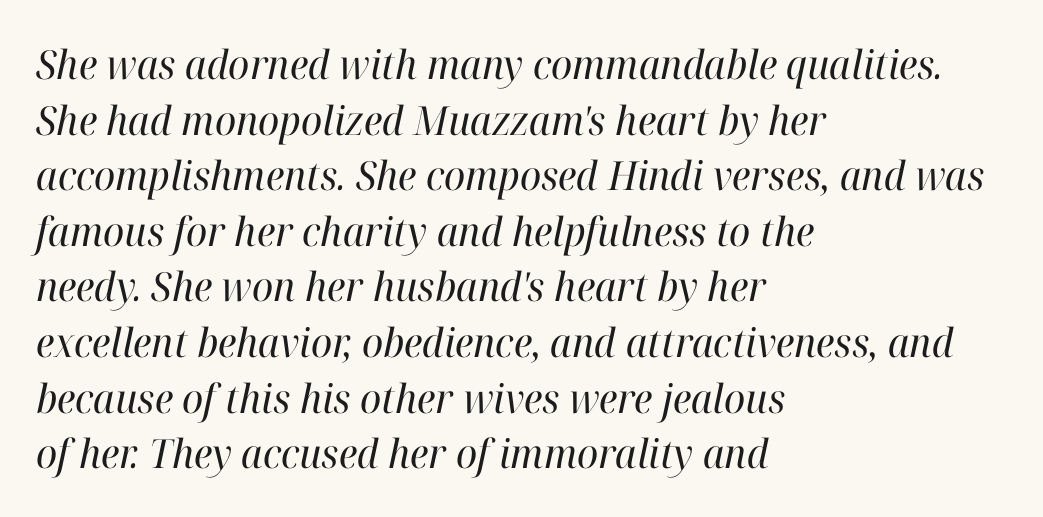
{"serif": "yes", "italic": "yes", "lean": "right", "slant_degrees": 12, "bold": "no", "weight": "regular", "width": "normal", "stroke_contrast": "high", "x_height": "medium", "monospaced": "no", "underline": "no", "align": "left", "line_spacing": "normal", "line_spacing_ratio": 1.39, "letter_spacing": "normal", "letter_spacing_em": 0.0, "glyph_px": 40}
